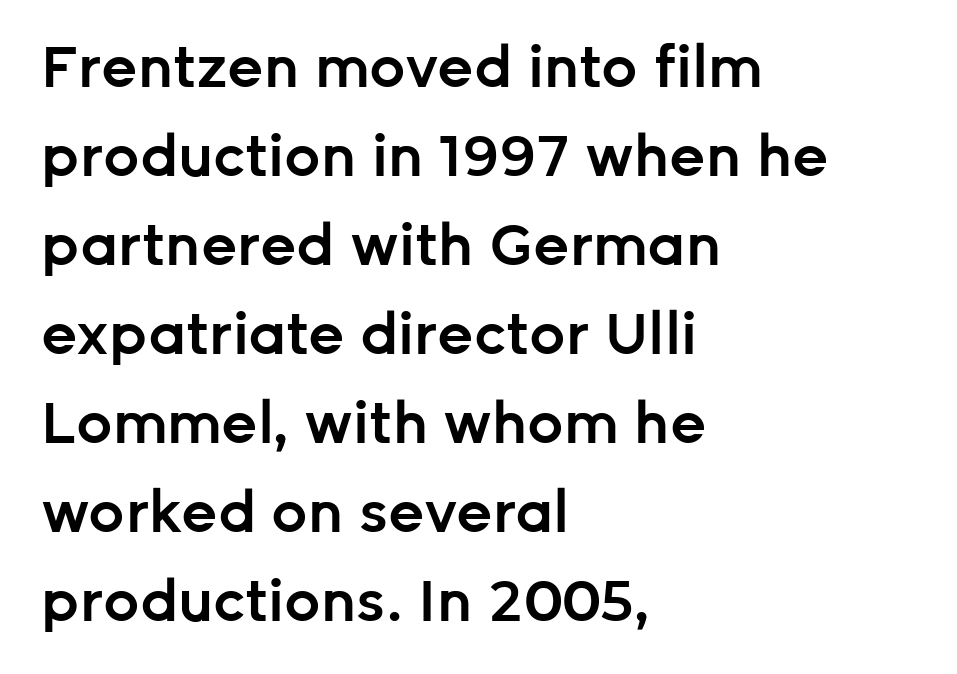
The image shows 57 px semibold sans-serif type, upright; set left-aligned, normal line spacing (1.56x), normal letter spacing, not underlined; low stroke contrast and a medium x-height.
